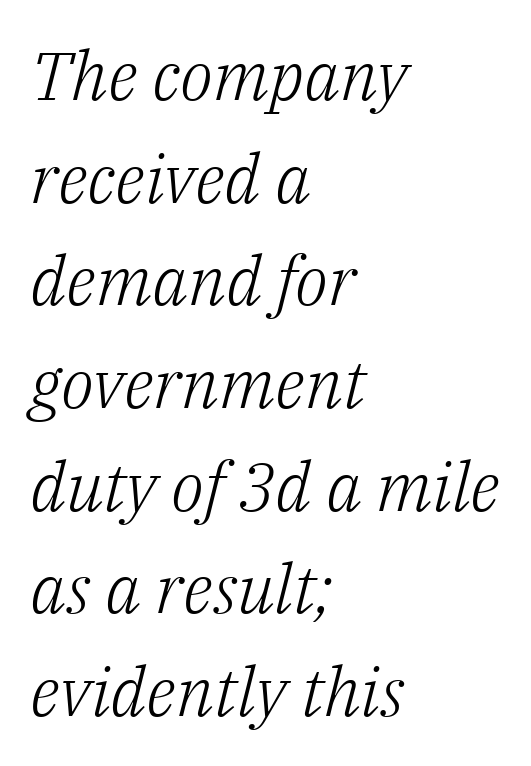
{"serif": "yes", "italic": "yes", "lean": "right", "slant_degrees": 14, "bold": "no", "weight": "light", "width": "normal", "stroke_contrast": "low", "x_height": "medium", "monospaced": "no", "underline": "no", "align": "left", "line_spacing": "normal", "line_spacing_ratio": 1.51, "letter_spacing": "normal", "letter_spacing_em": 0.0, "glyph_px": 68}
